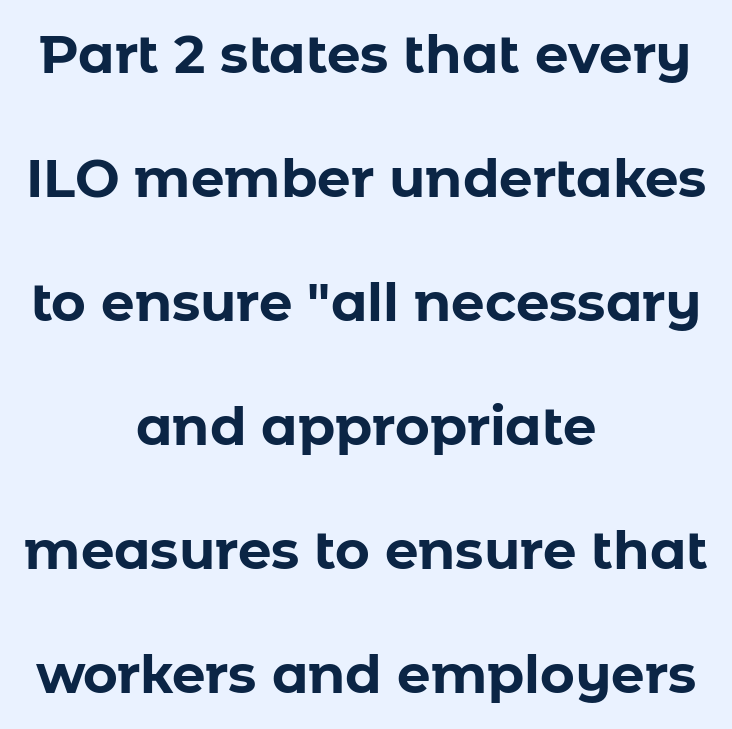
You could not count columns in this text — the font is proportionally spaced. Summary of vertical rhythm: relaxed, with wide interline spacing. Letterform terminals end flat and unadorned throughout the passage. Look at the stroke-to-counter ratio: heavy, a bold.
